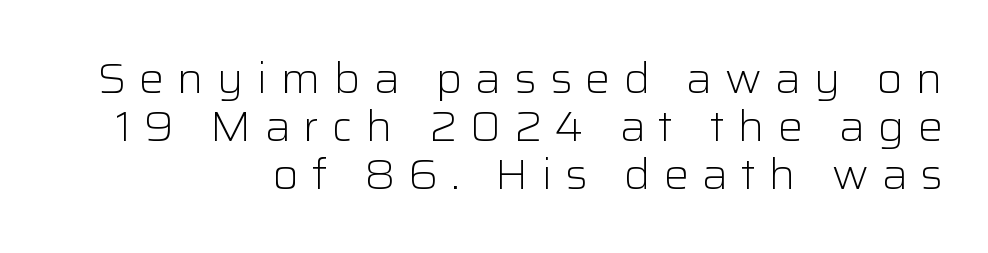
{"serif": "no", "italic": "no", "bold": "no", "weight": "light", "width": "normal", "stroke_contrast": "low", "x_height": "medium", "monospaced": "no", "underline": "no", "align": "right", "line_spacing": "tight", "line_spacing_ratio": 1.14, "letter_spacing": "wide", "letter_spacing_em": 0.31, "glyph_px": 42}
